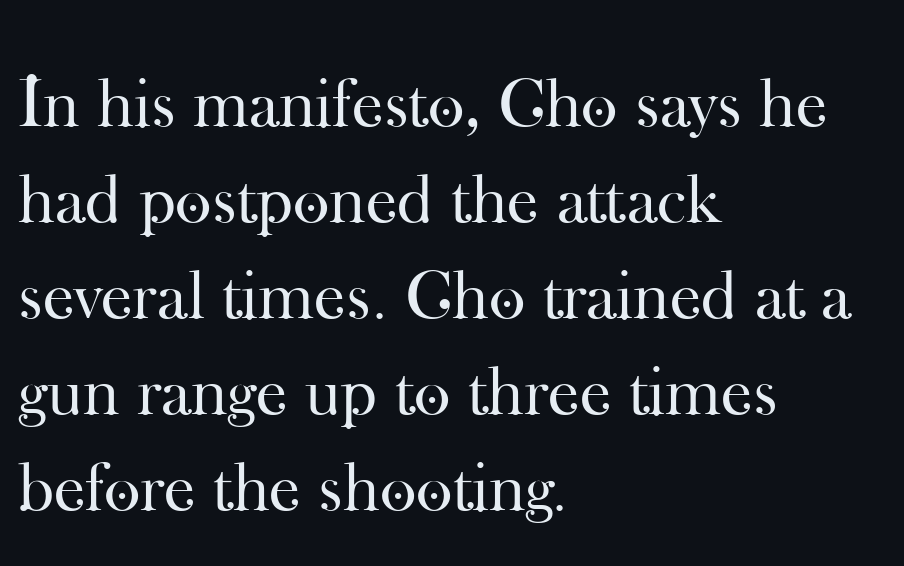
{"serif": "yes", "italic": "no", "bold": "no", "weight": "regular", "width": "normal", "stroke_contrast": "high", "x_height": "small", "monospaced": "no", "underline": "no", "align": "left", "line_spacing": "normal", "line_spacing_ratio": 1.37, "letter_spacing": "normal", "letter_spacing_em": 0.0, "glyph_px": 70}
